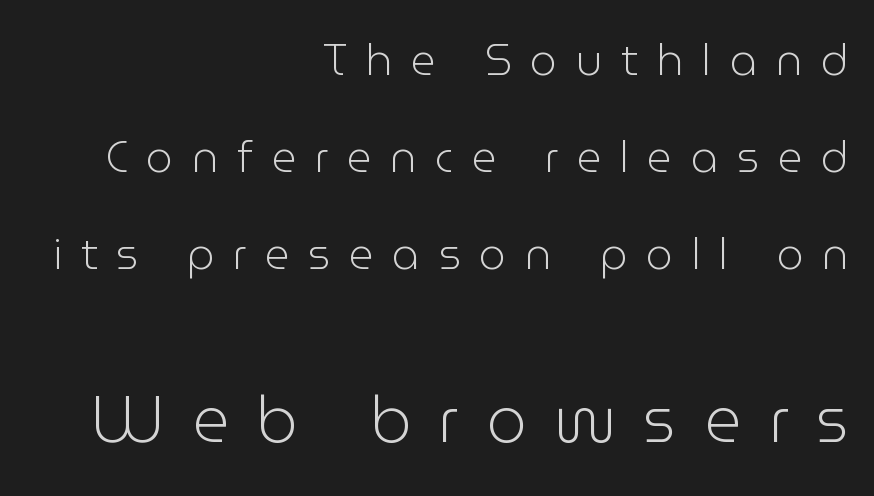
{"serif": "no", "italic": "no", "bold": "no", "weight": "light", "width": "normal", "stroke_contrast": "low", "x_height": "medium", "monospaced": "no", "underline": "no", "align": "right", "line_spacing": "loose", "line_spacing_ratio": 2.26, "letter_spacing": "wide", "letter_spacing_em": 0.43, "larger_block": "second", "size_ratio": 1.49, "glyph_px": 64}
